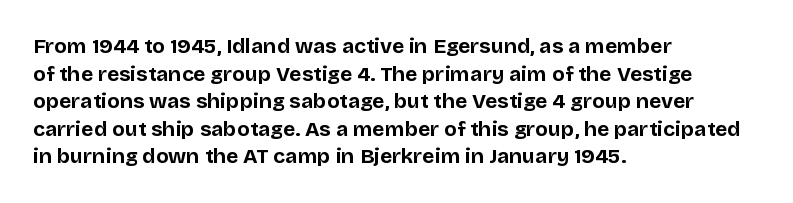
The image shows 21 px bold type, upright; set left-aligned, normal line spacing (1.31x), normal letter spacing, not underlined.
